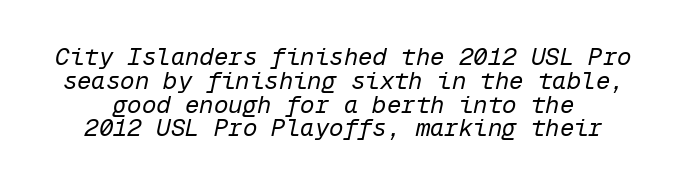
{"italic": "yes", "lean": "right", "slant_degrees": 12, "bold": "no", "underline": "no", "line_spacing": "tight", "line_spacing_ratio": 0.99, "letter_spacing": "normal", "letter_spacing_em": 0.0, "glyph_px": 24}
